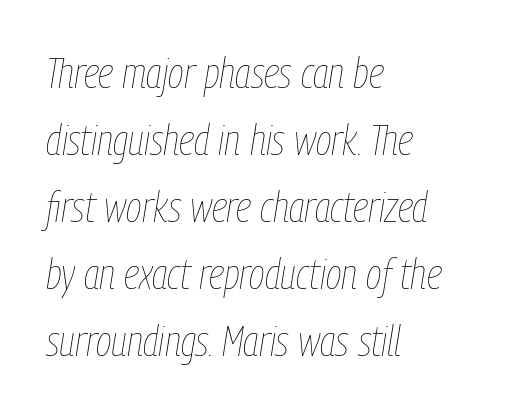
The image shows 43 px thin, condensed type, italic (leaning right); set left-aligned, normal line spacing (1.56x), normal letter spacing, not underlined; low stroke contrast and a medium x-height.
